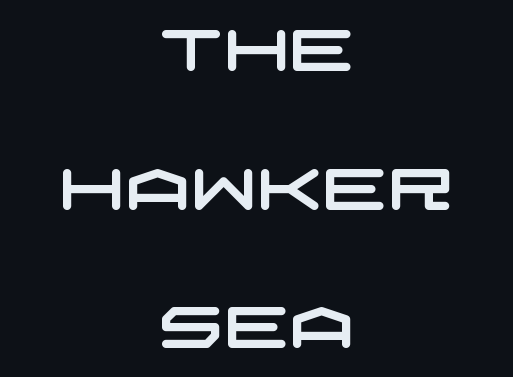
Q: Is the typeface a serif or a sans-serif typeface? A: Sans-serif.
Q: Is the text underlined? A: No.
Q: How is the paragraph aligned? A: Centered.
Q: Is the spacing between letters normal or unusually wide? A: Normal.
Q: Is the spacing between lines tight, normal or loose? A: Loose.
Q: Width (condensed, normal, or wide)? A: Wide.
Q: Stroke contrast? A: Low.
Q: x-height? A: Large.
